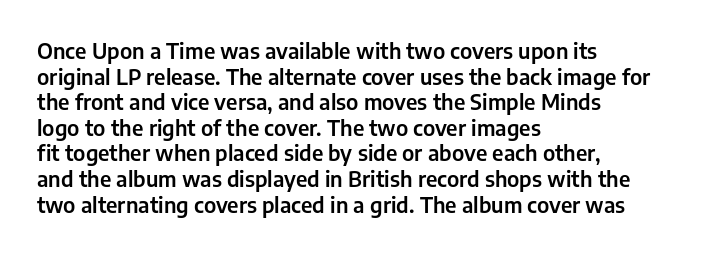
Line beginnings align vertically; line endings do not. Posture: vertical. A typesetter would call this zero additional tracking. The baseline area is clear.
